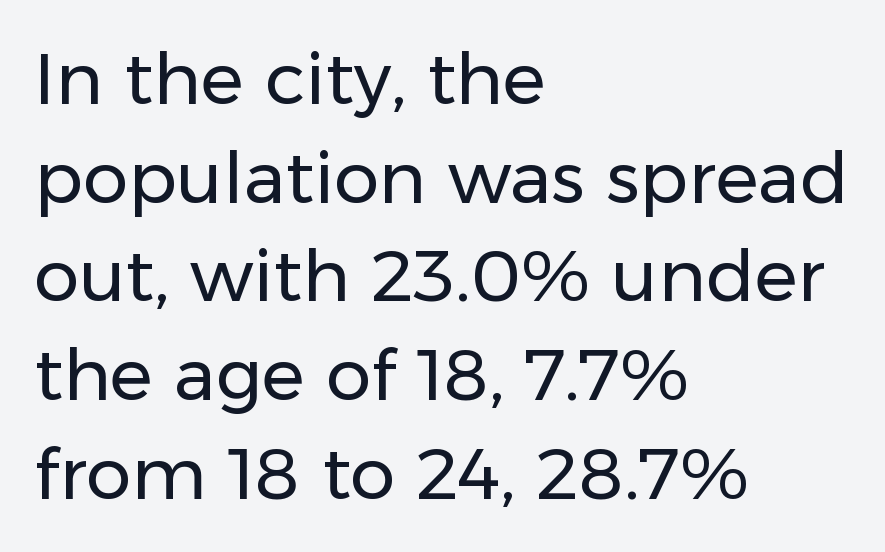
Q: Is the text bold? A: No.
Q: Is the text italic (slanted)? A: No, it is upright.
Q: Is the typeface a serif or a sans-serif typeface? A: Sans-serif.
Q: Is the text underlined? A: No.
Q: How is the paragraph aligned? A: Left-aligned.
Q: Is the spacing between letters normal or unusually wide? A: Normal.
Q: Is the spacing between lines tight, normal or loose? A: Normal.
Q: Width (condensed, normal, or wide)? A: Normal.
Q: Stroke contrast? A: Low.
Q: x-height? A: Medium.
Q: Monospaced? A: No.
